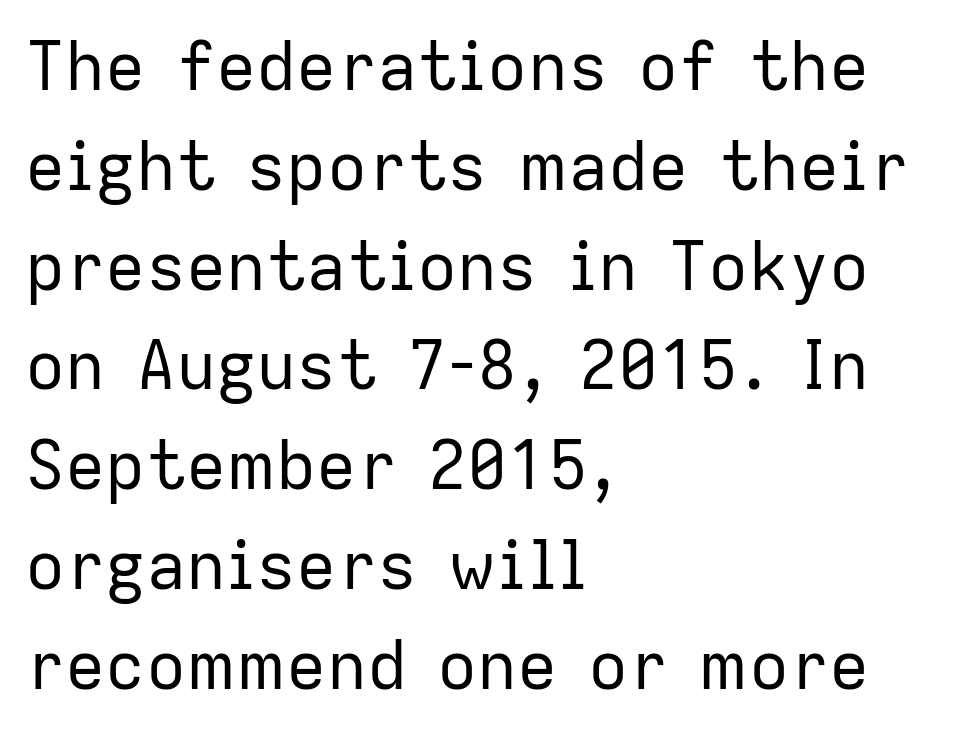
To sum up the face: it is a sans, with no serifs. You could not count columns in this text — the font is proportionally spaced. The string is rendered with underlining switched off. When letters stand straight like this, we call the style roman or upright.
